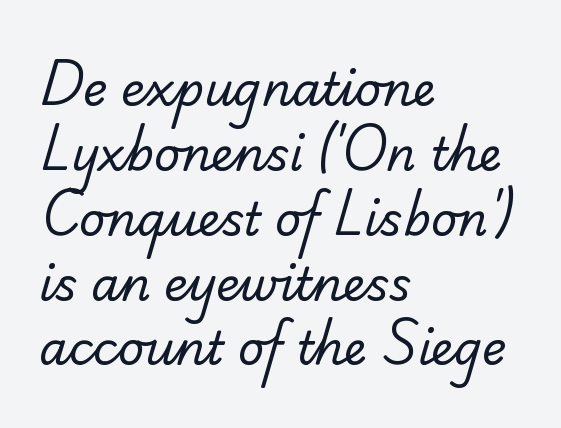
Q: Is the text bold? A: No.
Q: Is the typeface a serif or a sans-serif typeface? A: Sans-serif.
Q: Is the text underlined? A: No.
Q: How is the paragraph aligned? A: Left-aligned.
Q: Is the spacing between letters normal or unusually wide? A: Normal.
Q: Is the spacing between lines tight, normal or loose? A: Normal.
Q: Width (condensed, normal, or wide)? A: Normal.
Q: Stroke contrast? A: Low.
Q: x-height? A: Small.
Q: Monospaced? A: No.
